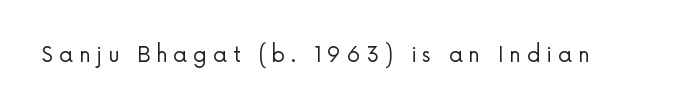
Stroke thickness stays within the range of a standard reading face or lighter. What stands out about the letter spacing? Its width — letters are far apart. A bare baseline throughout the passage. Every character sits straight up, as roman type does.
